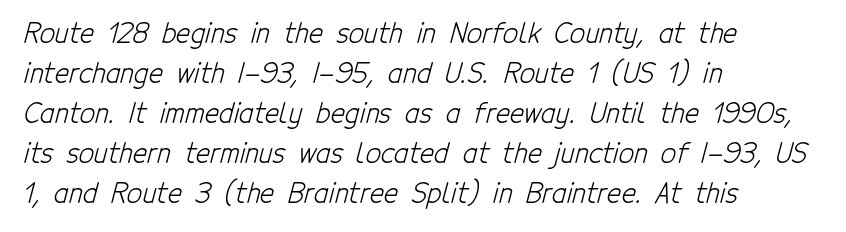
{"bold": "no", "underline": "no", "align": "left", "line_spacing": "normal", "line_spacing_ratio": 1.48, "letter_spacing": "normal", "letter_spacing_em": 0.0, "glyph_px": 27}
